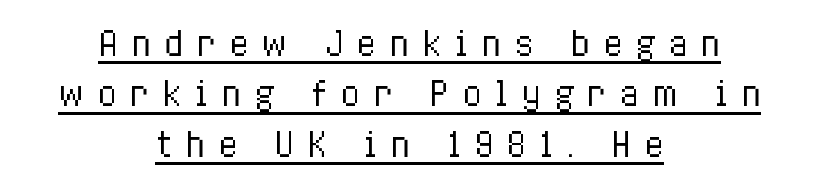
Q: Is the text bold? A: No.
Q: Is the text italic (slanted)? A: No, it is upright.
Q: Is the text underlined? A: Yes.
Q: How is the paragraph aligned? A: Centered.
Q: Is the spacing between letters normal or unusually wide? A: Unusually wide.
Q: Is the spacing between lines tight, normal or loose? A: Normal.
Q: Width (condensed, normal, or wide)? A: Condensed.
Q: Stroke contrast? A: Low.
Q: x-height? A: Medium.
Q: Monospaced? A: No.
